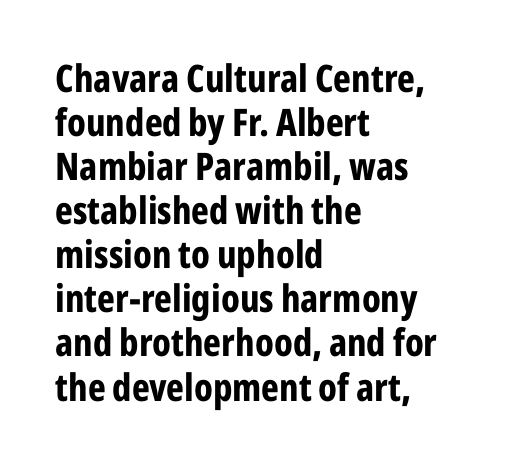
The image shows 38 px bold, condensed sans-serif type, upright; set left-aligned, line spacing 1.16x, normal letter spacing, not underlined; low stroke contrast and a medium x-height.
